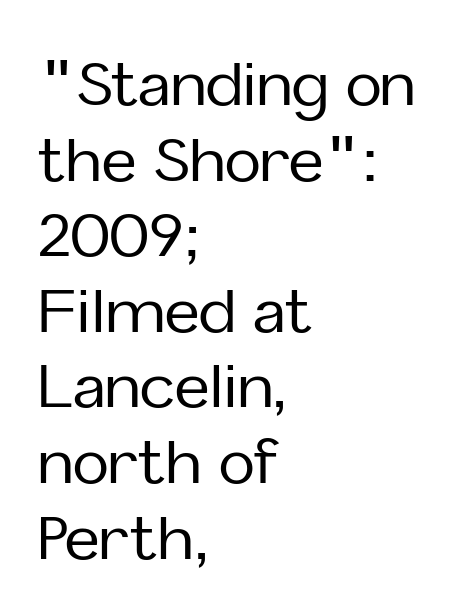
The image shows 60 px sans-serif type, upright; set left-aligned, normal line spacing (1.26x), normal letter spacing, not underlined; low stroke contrast and a medium x-height.
